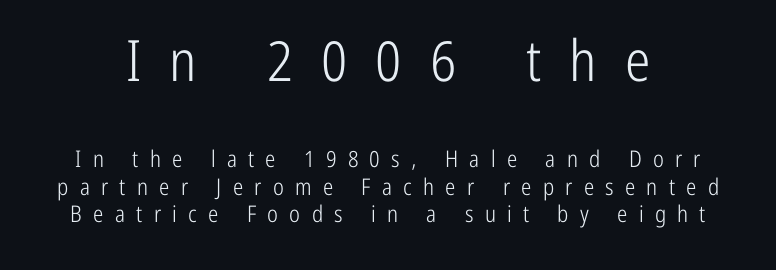
Q: Is the text bold? A: No.
Q: Is the text italic (slanted)? A: No, it is upright.
Q: Is the typeface a serif or a sans-serif typeface? A: Sans-serif.
Q: Is the text underlined? A: No.
Q: Is the spacing between letters normal or unusually wide? A: Unusually wide.
Q: Which block of text is set in a larger size, the first (top) or the second (bottom)? A: The first (top) one.
Q: Width (condensed, normal, or wide)? A: Condensed.
Q: Stroke contrast? A: Low.
Q: x-height? A: Medium.
Q: Monospaced? A: No.
